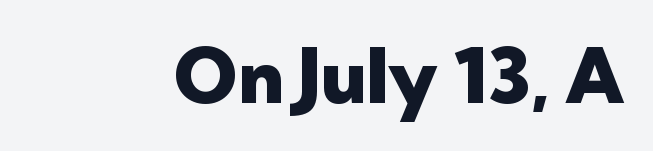
The image shows 76 px heavy sans-serif type, upright; set normal letter spacing, not underlined; low stroke contrast and a medium x-height.
